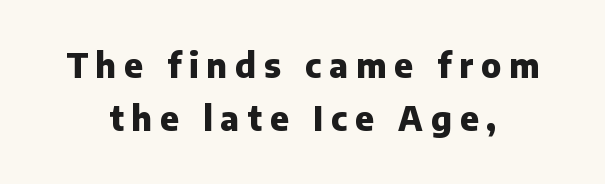
{"serif": "no", "italic": "no", "bold": "yes", "weight": "heavy", "width": "normal", "stroke_contrast": "low", "x_height": "medium", "monospaced": "no", "underline": "no", "align": "center", "line_spacing": "normal", "line_spacing_ratio": 1.62, "letter_spacing": "wide", "letter_spacing_em": 0.24, "glyph_px": 33}
